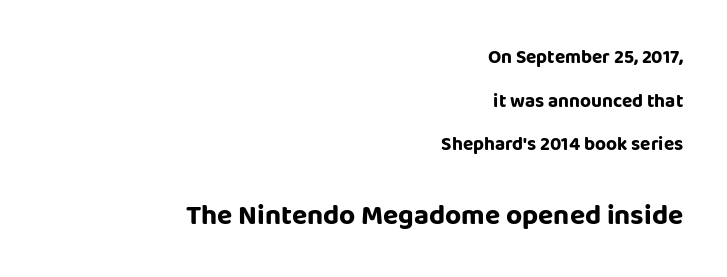
{"serif": "no", "italic": "no", "width": "normal", "stroke_contrast": "low", "x_height": "large", "monospaced": "no", "underline": "no", "align": "right", "line_spacing": "loose", "line_spacing_ratio": 2.29, "letter_spacing": "normal", "letter_spacing_em": 0.0, "larger_block": "second", "size_ratio": 1.47, "glyph_px": 28}
